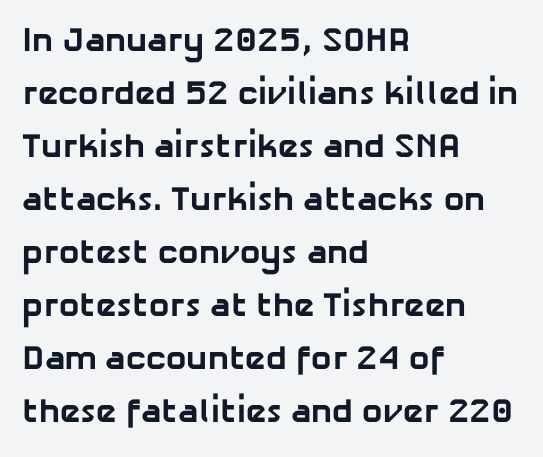
The image shows 34 px bold sans-serif type; set left-aligned, normal line spacing (1.56x), normal letter spacing, not underlined; low stroke contrast and a medium x-height.
